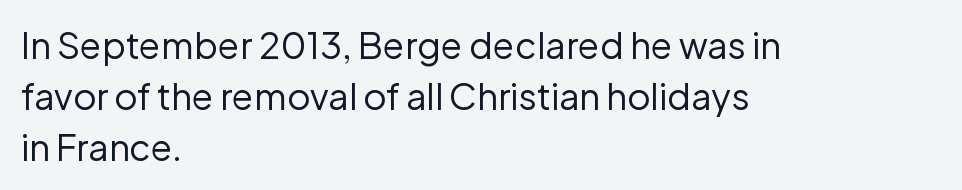
{"serif": "no", "italic": "no", "bold": "no", "weight": "regular", "width": "normal", "stroke_contrast": "low", "x_height": "medium", "monospaced": "no", "underline": "no", "align": "left", "line_spacing": "normal", "line_spacing_ratio": 1.41, "letter_spacing": "normal", "letter_spacing_em": 0.0, "glyph_px": 36}
